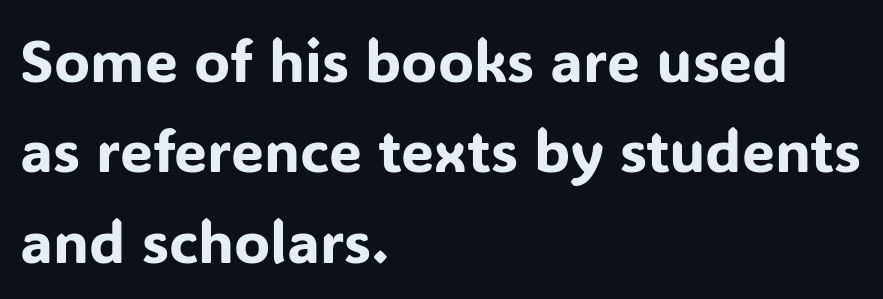
The image shows 59 px sans-serif type, upright; set left-aligned, normal line spacing (1.53x), normal letter spacing, not underlined; low stroke contrast and a medium x-height.
